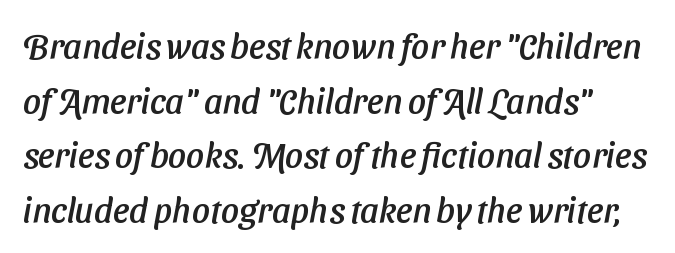
Q: Is the typeface a serif or a sans-serif typeface? A: Sans-serif.
Q: Is the text underlined? A: No.
Q: Is the spacing between letters normal or unusually wide? A: Normal.
Q: Is the spacing between lines tight, normal or loose? A: Normal.
Q: Width (condensed, normal, or wide)? A: Normal.
Q: Stroke contrast? A: Low.
Q: x-height? A: Medium.
Q: Monospaced? A: No.
